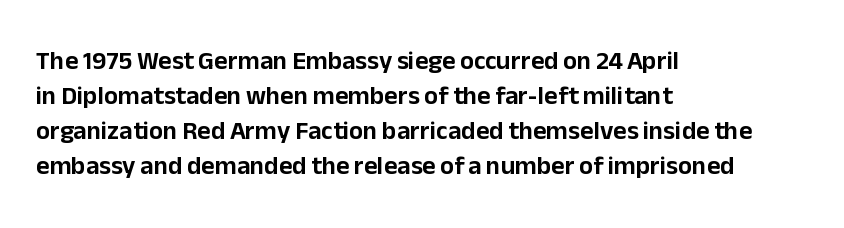
The image shows 26 px text type, upright; set left-aligned, normal line spacing (1.35x), normal letter spacing, not underlined.
